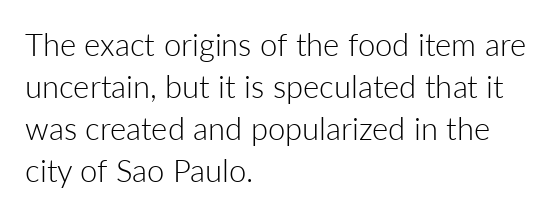
The image shows 31 px light sans-serif type, upright; set left-aligned, normal line spacing (1.35x), normal letter spacing, not underlined; low stroke contrast and a medium x-height.
